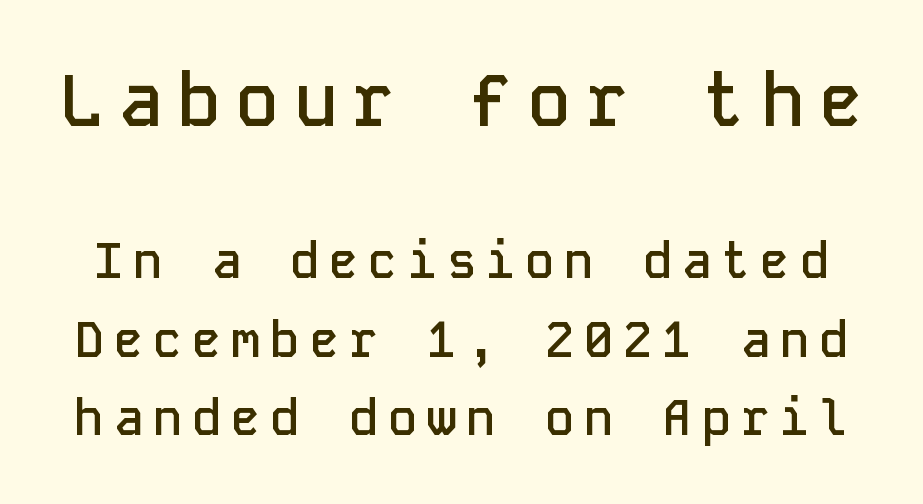
What's the leading like? Ordinary, nothing unusual. The font is running at a semibold setting, under full bold. Notice how the stems are strictly vertical — no italics here. These lines are composed in type without serifs.
